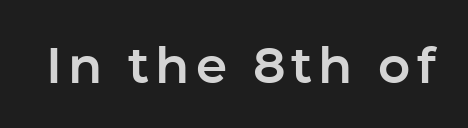
{"serif": "no", "italic": "no", "width": "normal", "stroke_contrast": "low", "x_height": "medium", "monospaced": "no", "underline": "no", "glyph_px": 50}
